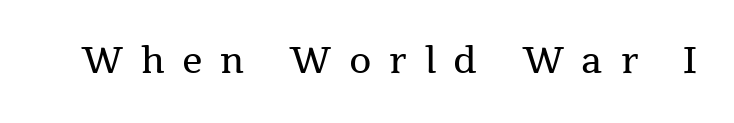
Q: Is the text bold? A: No.
Q: Is the text italic (slanted)? A: No, it is upright.
Q: Is the typeface a serif or a sans-serif typeface? A: Serif.
Q: Is the text underlined? A: No.
Q: Is the spacing between letters normal or unusually wide? A: Unusually wide.
Q: Width (condensed, normal, or wide)? A: Normal.
Q: Stroke contrast? A: Medium.
Q: x-height? A: Medium.
Q: Monospaced? A: No.
